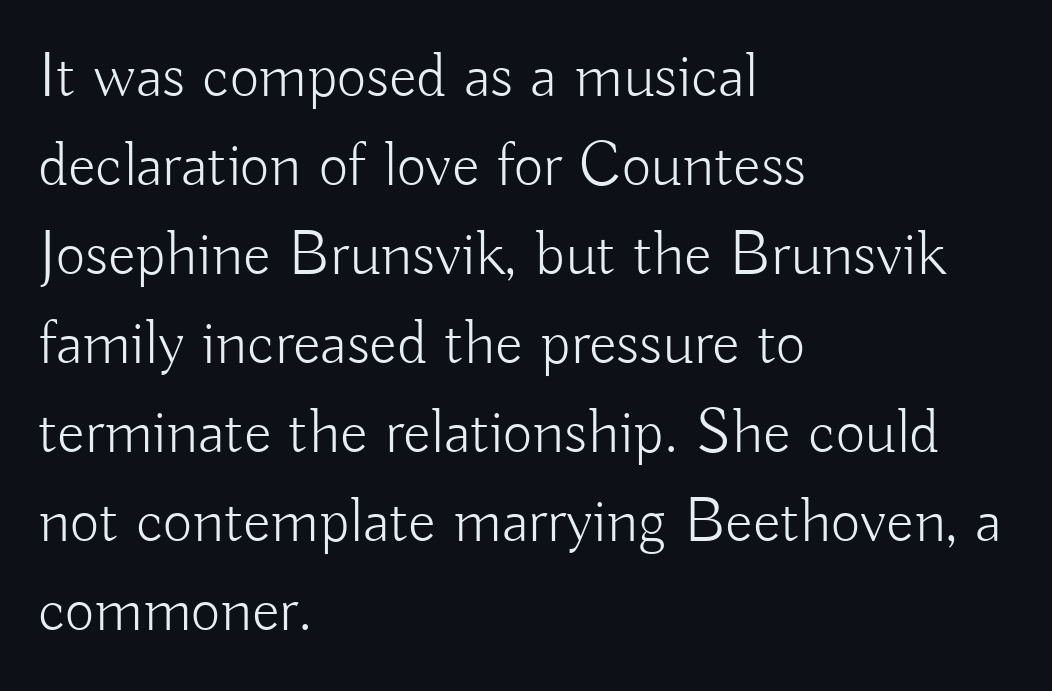
Q: Is the text bold? A: No.
Q: Is the text italic (slanted)? A: No, it is upright.
Q: Is the typeface a serif or a sans-serif typeface? A: Sans-serif.
Q: Is the text underlined? A: No.
Q: How is the paragraph aligned? A: Left-aligned.
Q: Is the spacing between letters normal or unusually wide? A: Normal.
Q: Is the spacing between lines tight, normal or loose? A: Normal.
Q: Width (condensed, normal, or wide)? A: Normal.
Q: Stroke contrast? A: Low.
Q: x-height? A: Small.
Q: Monospaced? A: No.
